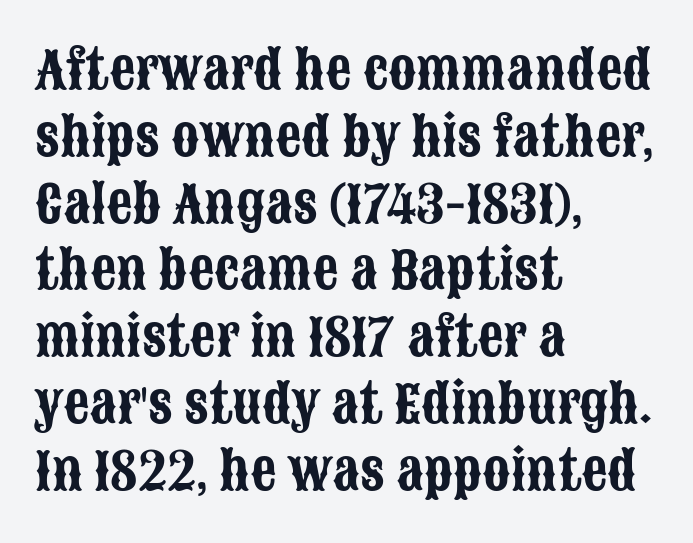
Default kerning and tracking; the words read as compact shapes. Glance below the letters and you will spot only blank space. Characters remain perfectly vertical along every line. The characters display no serif detailing; their extremities are plain. Is the block centered? No — it sits flush against the left margin.
